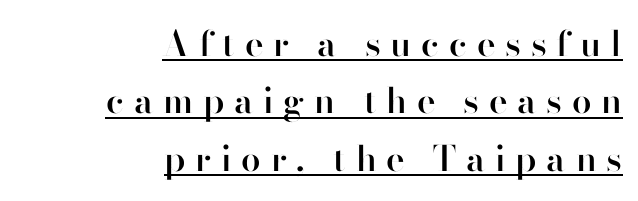
The image shows 35 px semibold sans-serif type, upright; set right-aligned, normal line spacing (1.64x), unusually wide letter spacing (+0.28 em), underlined; high stroke contrast and a small x-height.
